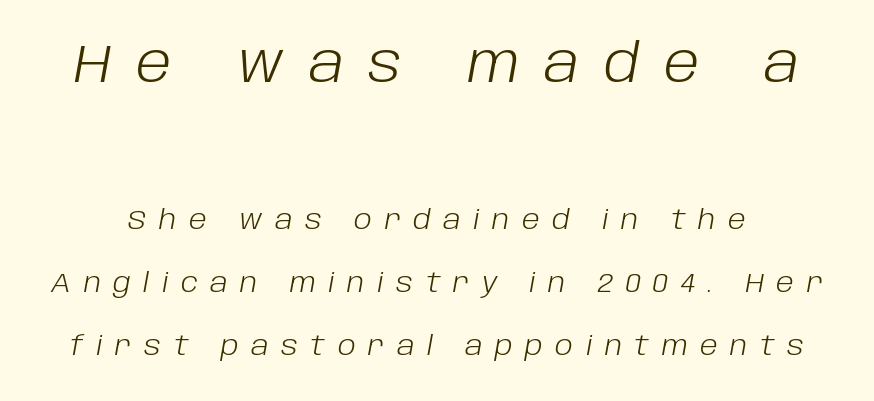
Q: Is the text bold? A: No.
Q: Is the text italic (slanted)? A: Yes, it leans right by about 10 degrees.
Q: Is the text underlined? A: No.
Q: Is the spacing between letters normal or unusually wide? A: Unusually wide.
Q: Is the spacing between lines tight, normal or loose? A: Loose.
Q: Which block of text is set in a larger size, the first (top) or the second (bottom)? A: The first (top) one.
Q: Width (condensed, normal, or wide)? A: Normal.
Q: Stroke contrast? A: Low.
Q: x-height? A: Large.
Q: Monospaced? A: No.
